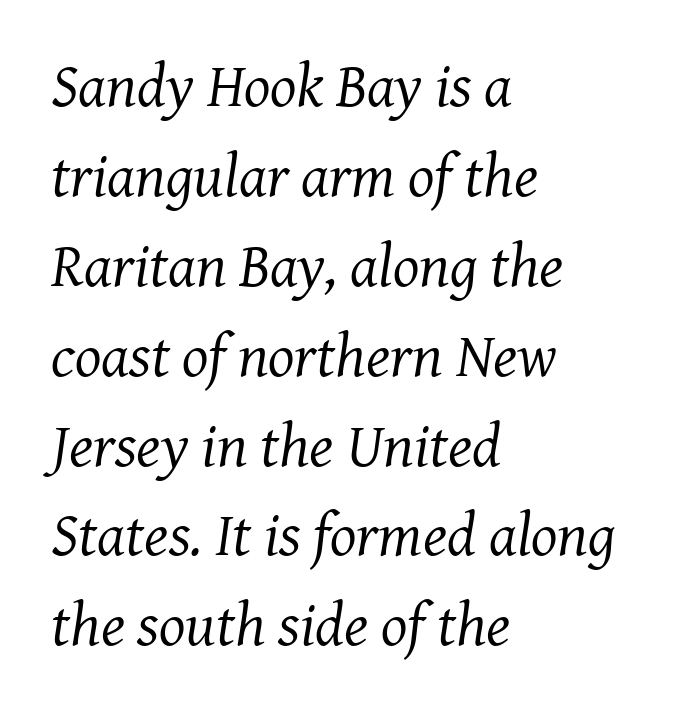
{"serif": "yes", "italic": "yes", "lean": "right", "slant_degrees": 8, "bold": "no", "weight": "regular", "width": "normal", "stroke_contrast": "medium", "x_height": "medium", "monospaced": "no", "underline": "no", "align": "left", "line_spacing": "normal", "line_spacing_ratio": 1.45, "letter_spacing": "normal", "letter_spacing_em": 0.0, "glyph_px": 62}
